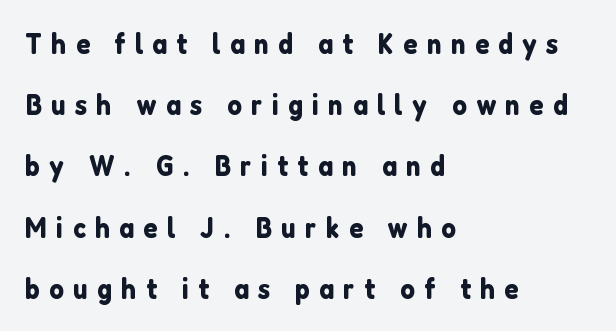
Q: Is the text italic (slanted)? A: No, it is upright.
Q: Is the typeface a serif or a sans-serif typeface? A: Sans-serif.
Q: Is the text underlined? A: No.
Q: How is the paragraph aligned? A: Left-aligned.
Q: Is the spacing between letters normal or unusually wide? A: Unusually wide.
Q: Is the spacing between lines tight, normal or loose? A: Loose.
Q: Width (condensed, normal, or wide)? A: Normal.
Q: Stroke contrast? A: Low.
Q: x-height? A: Medium.
Q: Monospaced? A: No.
